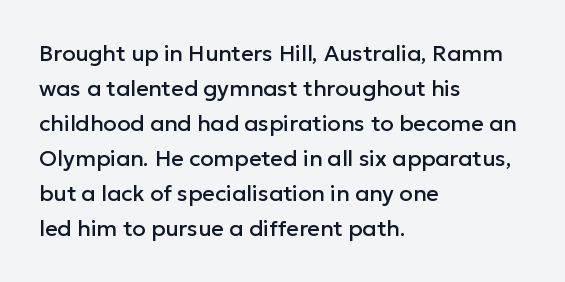
The vertical gap from one line to the next is medium. In terms of posture, this sample is upright. The ragged edge is on the right, which tells us the setting is flush left. Look at the tracking — it's just the regular setting, nothing added. Only glyphs here, with clear space below each row.
